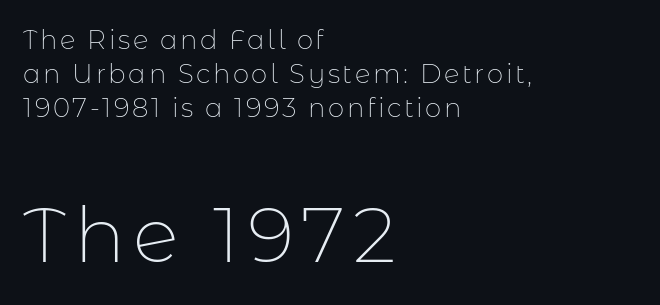
Q: Is the text bold? A: No.
Q: Is the text italic (slanted)? A: No, it is upright.
Q: Is the typeface a serif or a sans-serif typeface? A: Sans-serif.
Q: Is the text underlined? A: No.
Q: How is the paragraph aligned? A: Left-aligned.
Q: Is the spacing between lines tight, normal or loose? A: Normal.
Q: Which block of text is set in a larger size, the first (top) or the second (bottom)? A: The second (bottom) one.
Q: Width (condensed, normal, or wide)? A: Normal.
Q: Stroke contrast? A: Low.
Q: x-height? A: Medium.
Q: Monospaced? A: No.
